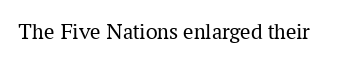
{"italic": "no", "bold": "no", "underline": "no", "letter_spacing": "normal", "letter_spacing_em": 0.0, "glyph_px": 23}
